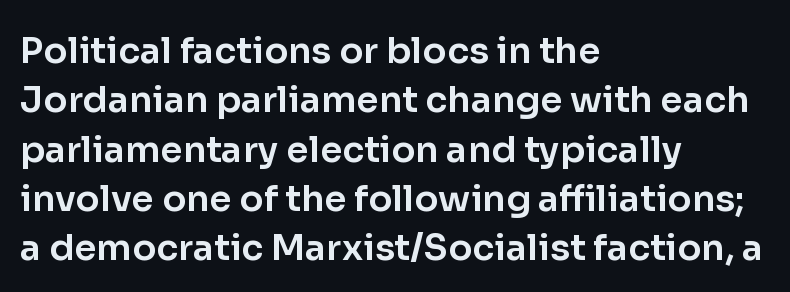
Observe the ordinary spacing: letters are neighbours, not strangers. Look at the bottom of the vertical strokes: they stop flat, with no serifs. You could not count columns in this text — the font is proportionally spaced. Interline gaps are of average width in this sample. Horizontally, the lines are justified to the leading edge only. The specimen reads as upright at a glance.
